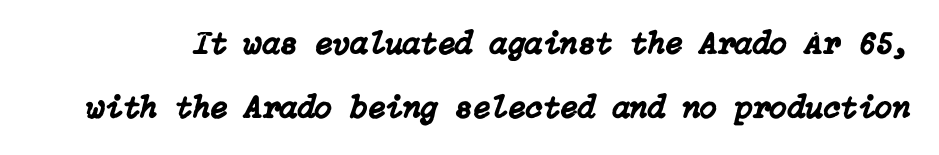
Q: Is the text italic (slanted)? A: Yes, it leans right by about 15 degrees.
Q: Is the text underlined? A: No.
Q: Is the spacing between letters normal or unusually wide? A: Normal.
Q: Is the spacing between lines tight, normal or loose? A: Loose.
Q: Width (condensed, normal, or wide)? A: Normal.
Q: Stroke contrast? A: Low.
Q: x-height? A: Medium.
